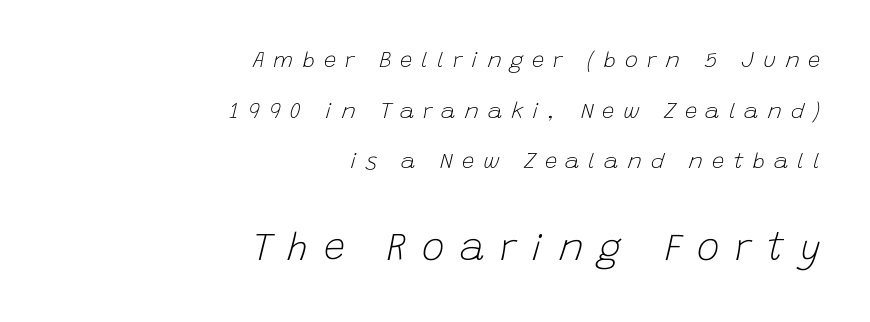
Beneath every word, the page is bare. Summary of vertical rhythm: relaxed, with wide interline spacing. Spacing verdict: proportional, widths tailored to each character. These lines were composed using italics.
